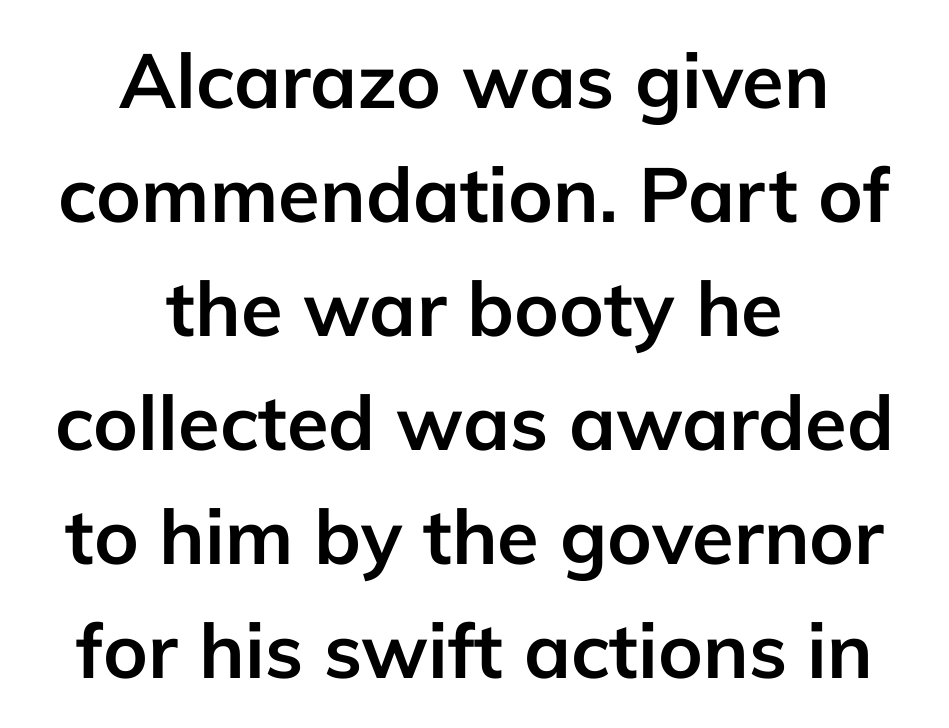
The block of text has a typical density, with ordinary space between rows. The rendering uses natural spacing where letterforms have individual widths. Classification — sans serif. Posture: upright roman. Descender tails drop into unmarked territory. The rendering uses a bold face; every stroke is thick and dark.
